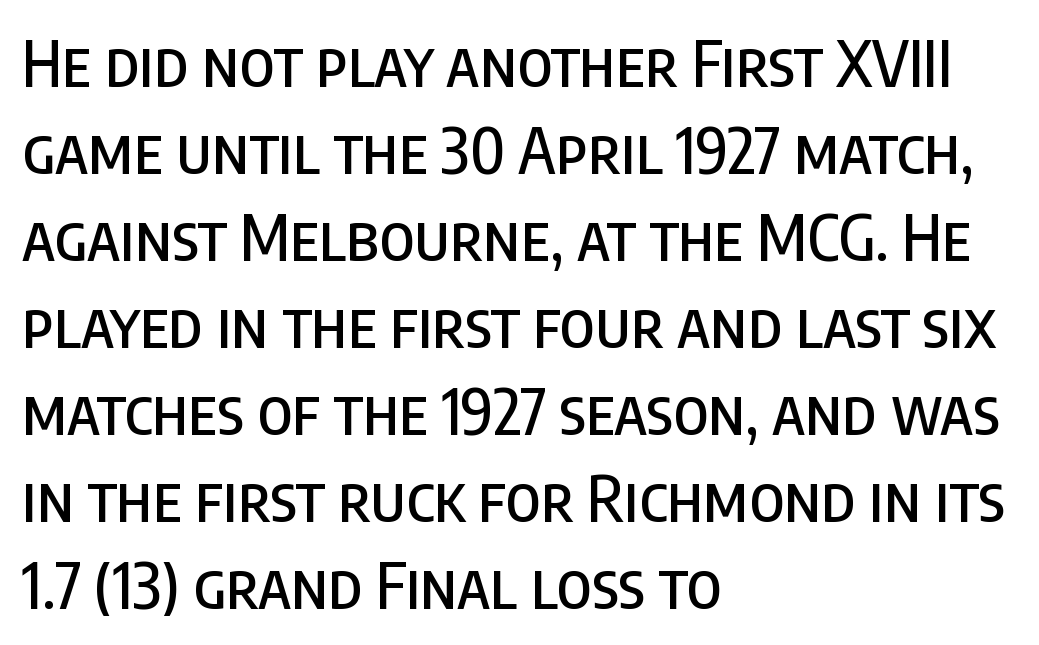
{"serif": "no", "italic": "no", "width": "condensed", "stroke_contrast": "low", "x_height": "large", "monospaced": "no", "underline": "no", "align": "left", "line_spacing": "normal", "line_spacing_ratio": 1.38, "letter_spacing": "normal", "letter_spacing_em": 0.0, "glyph_px": 63}
